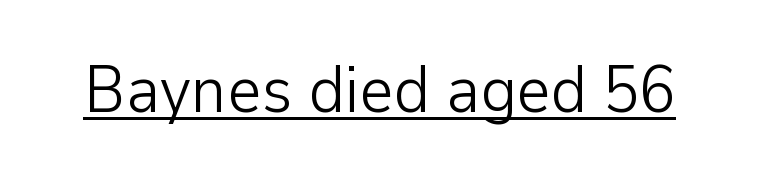
Q: Is the text bold? A: No.
Q: Is the text italic (slanted)? A: No, it is upright.
Q: Is the typeface a serif or a sans-serif typeface? A: Sans-serif.
Q: Is the text underlined? A: Yes.
Q: Is the spacing between letters normal or unusually wide? A: Normal.
Q: Width (condensed, normal, or wide)? A: Normal.
Q: Stroke contrast? A: Low.
Q: x-height? A: Medium.
Q: Monospaced? A: No.
